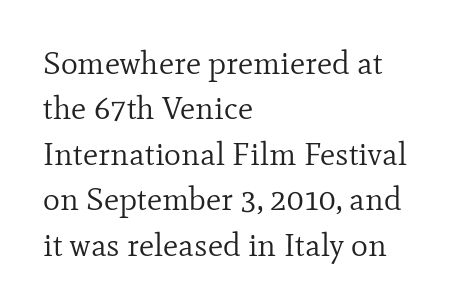
Q: Is the text bold? A: No.
Q: Is the text italic (slanted)? A: No, it is upright.
Q: Is the typeface a serif or a sans-serif typeface? A: Serif.
Q: Is the text underlined? A: No.
Q: How is the paragraph aligned? A: Left-aligned.
Q: Is the spacing between letters normal or unusually wide? A: Normal.
Q: Is the spacing between lines tight, normal or loose? A: Normal.
Q: Width (condensed, normal, or wide)? A: Normal.
Q: Stroke contrast? A: Low.
Q: x-height? A: Small.
Q: Monospaced? A: No.
